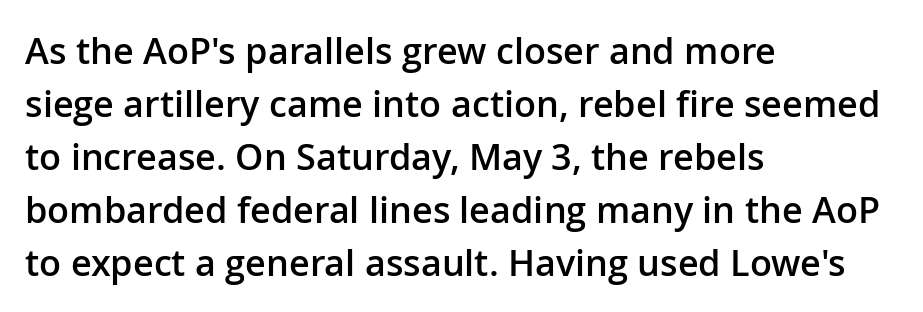
The image shows 36 px semibold sans-serif type, upright; set left-aligned, normal line spacing (1.47x), normal letter spacing, not underlined; low stroke contrast and a medium x-height.
